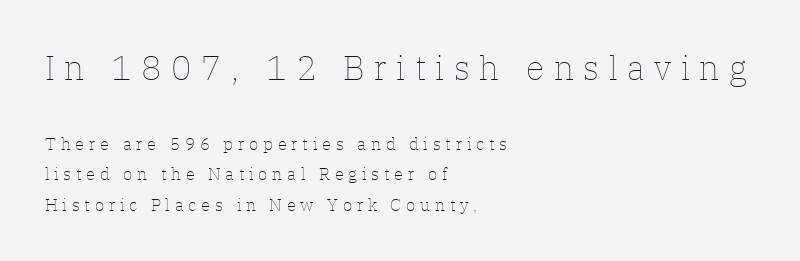
The image shows 34 px thin type, upright; set left-aligned, line spacing 1.77x, unusually wide letter spacing (+0.28 em), not underlined; the first (top) block is 2.0x larger; low stroke contrast and a medium x-height.
